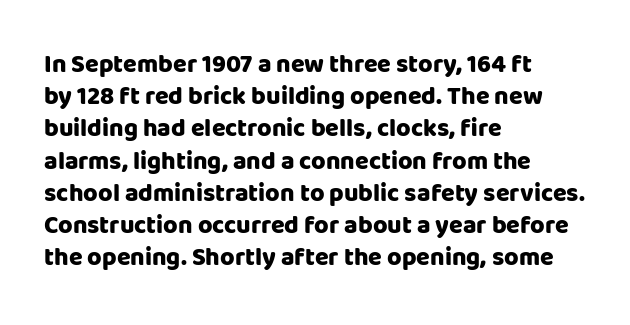
Q: Is the text bold? A: Yes.
Q: Is the text italic (slanted)? A: No, it is upright.
Q: Is the text underlined? A: No.
Q: How is the paragraph aligned? A: Left-aligned.
Q: Is the spacing between letters normal or unusually wide? A: Normal.
Q: Is the spacing between lines tight, normal or loose? A: Normal.
